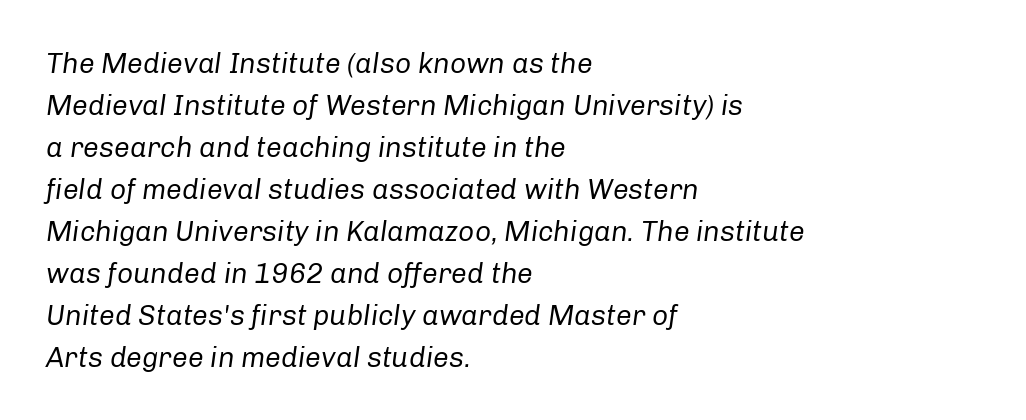
{"italic": "yes", "lean": "right", "slant_degrees": 8, "bold": "no", "weight": "regular", "width": "normal", "stroke_contrast": "low", "x_height": "medium", "monospaced": "no", "underline": "no", "align": "left", "line_spacing": "normal", "line_spacing_ratio": 1.5, "letter_spacing": "normal", "letter_spacing_em": 0.0, "glyph_px": 28}
